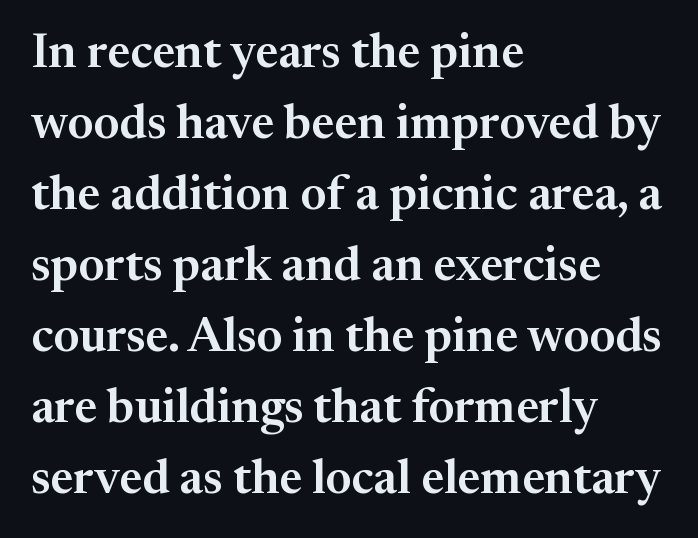
Q: Is the text italic (slanted)? A: No, it is upright.
Q: Is the typeface a serif or a sans-serif typeface? A: Serif.
Q: Is the text underlined? A: No.
Q: How is the paragraph aligned? A: Left-aligned.
Q: Is the spacing between letters normal or unusually wide? A: Normal.
Q: Is the spacing between lines tight, normal or loose? A: Normal.
Q: Width (condensed, normal, or wide)? A: Normal.
Q: Stroke contrast? A: Medium.
Q: x-height? A: Medium.
Q: Monospaced? A: No.
